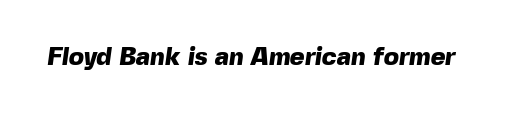
{"bold": "yes", "underline": "no", "letter_spacing": "normal", "letter_spacing_em": 0.0, "glyph_px": 25}
